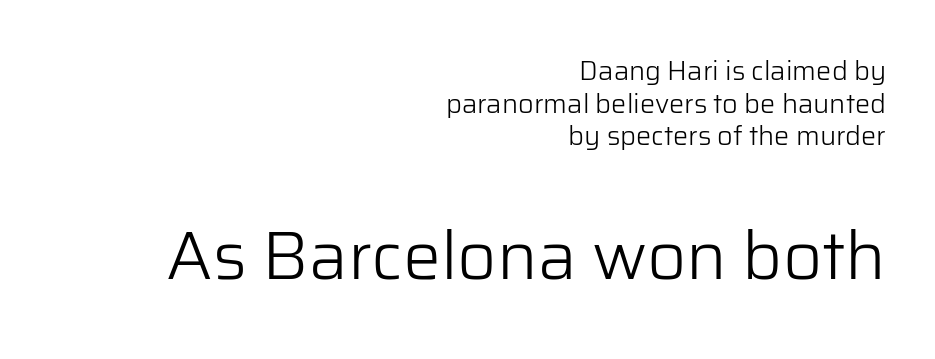
Q: Is the text bold? A: No.
Q: Is the text italic (slanted)? A: No, it is upright.
Q: Is the typeface a serif or a sans-serif typeface? A: Sans-serif.
Q: Is the text underlined? A: No.
Q: How is the paragraph aligned? A: Right-aligned.
Q: Is the spacing between letters normal or unusually wide? A: Normal.
Q: Which block of text is set in a larger size, the first (top) or the second (bottom)? A: The second (bottom) one.
Q: Width (condensed, normal, or wide)? A: Normal.
Q: Stroke contrast? A: Low.
Q: x-height? A: Medium.
Q: Monospaced? A: No.
